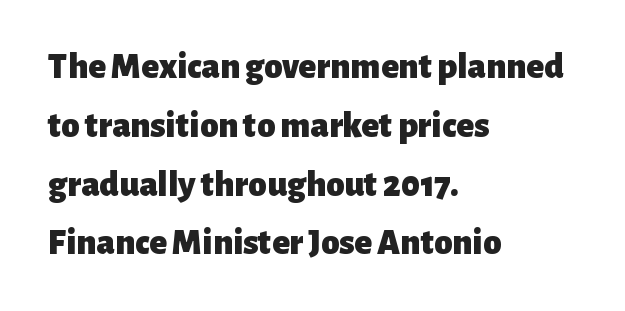
{"serif": "no", "italic": "no", "bold": "yes", "weight": "heavy", "width": "normal", "stroke_contrast": "low", "x_height": "medium", "monospaced": "no", "underline": "no", "align": "left", "line_spacing": "normal", "line_spacing_ratio": 1.59, "letter_spacing": "normal", "letter_spacing_em": 0.0, "glyph_px": 37}
